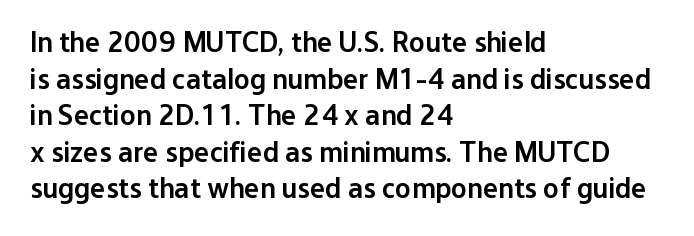
Unmarked baselines from the first word to the last. You could not count columns in this text — the font is proportionally spaced. The rendering shows plain stroke endings on the letterforms — a sans-serif design. Students, observe: this is what conventionally led text looks like. Every stem runs plumb, perpendicular to the baseline.
